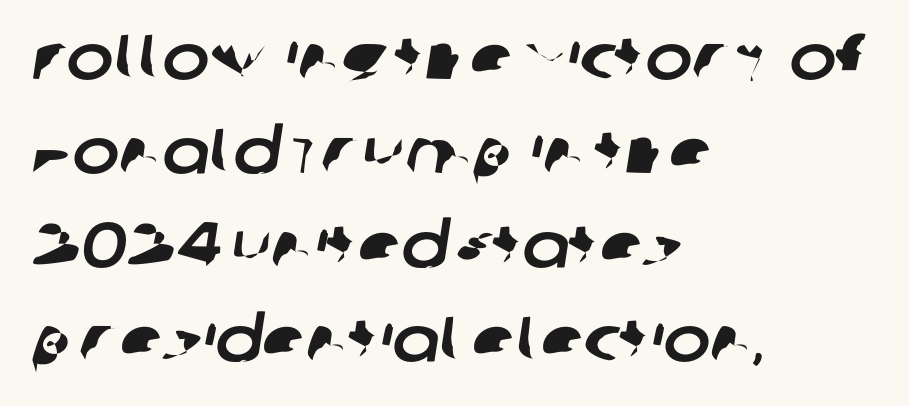
Each letter keeps its own natural width here, so spacing adapts to shape. The passage shown stacks its lines at a standard gap. Caption: multi-line text, flush left, ragged right. The space beneath each line is pristine and unruled. This is sans-serif lettering, the kind often seen on screens and signage.
